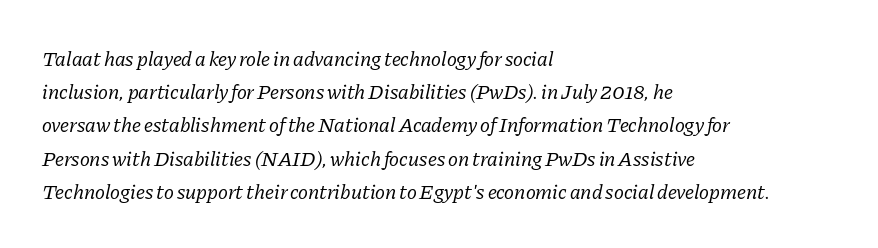
The image shows 21 px text type, italic (leaning right); set left-aligned, normal line spacing (1.58x), normal letter spacing, not underlined.
